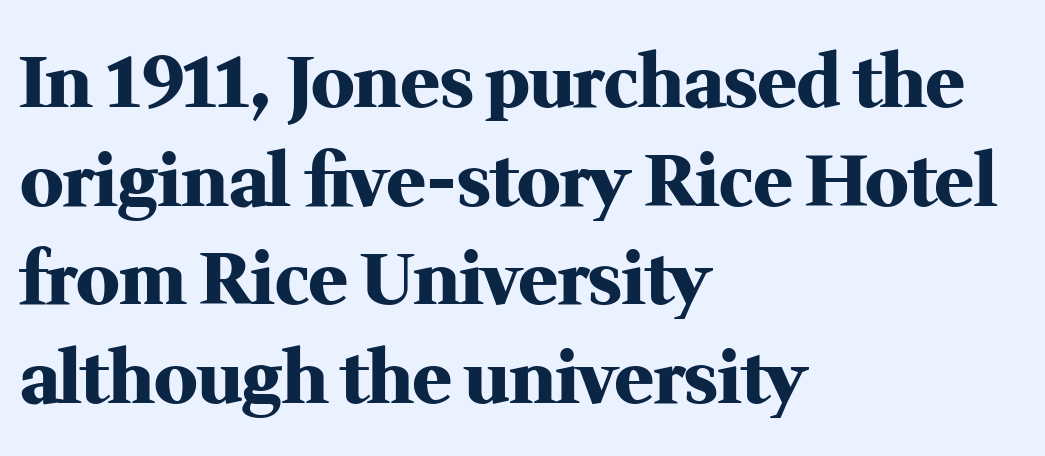
Q: Is the text bold? A: Yes.
Q: Is the text italic (slanted)? A: No, it is upright.
Q: Is the typeface a serif or a sans-serif typeface? A: Serif.
Q: Is the text underlined? A: No.
Q: How is the paragraph aligned? A: Left-aligned.
Q: Is the spacing between letters normal or unusually wide? A: Normal.
Q: Is the spacing between lines tight, normal or loose? A: Normal.
Q: Width (condensed, normal, or wide)? A: Normal.
Q: Stroke contrast? A: Medium.
Q: x-height? A: Medium.
Q: Monospaced? A: No.
